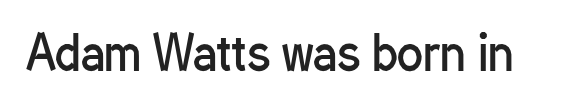
Is there any slant? The stems are plumb. Decoration check: the copy has no underline. Words appear dense and cohesive because spacing is normal. This is sans-serif lettering, the kind often seen on screens and signage. The typeface has the unassuming heft of standard copy or less. Looks like regular typesetting: each glyph gets only the width it needs.
